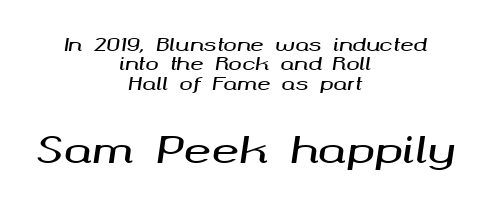
Decoration check: the copy has no underline. If you squint, the bottom block still reads clearly — it's the larger of the two. Does the leading feel generous? Not at all — it's pinched. Yep, that's italic — everything's leaning. Horizontal alignment here is central, giving a formal, balanced look.
